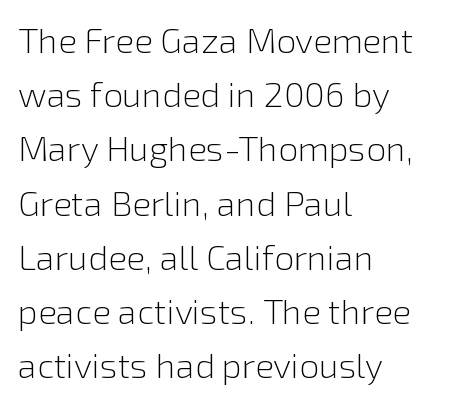
{"serif": "no", "italic": "no", "bold": "no", "weight": "light", "width": "normal", "x_height": "medium", "monospaced": "no", "underline": "no", "align": "left", "line_spacing": "normal", "line_spacing_ratio": 1.55, "letter_spacing": "normal", "letter_spacing_em": 0.0, "glyph_px": 35}
